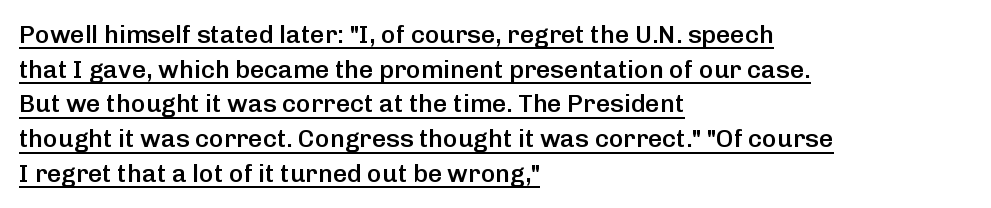
{"italic": "no", "bold": "semi", "underline": "yes", "align": "left", "line_spacing": "normal", "line_spacing_ratio": 1.39, "letter_spacing": "normal", "letter_spacing_em": 0.0, "glyph_px": 25}
